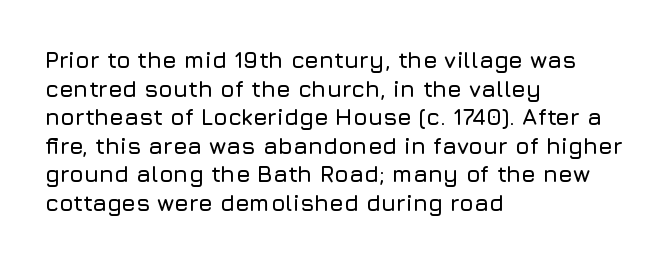
{"italic": "no", "underline": "no", "align": "left", "line_spacing_ratio": 1.24, "letter_spacing": "normal", "letter_spacing_em": 0.0, "glyph_px": 23}
